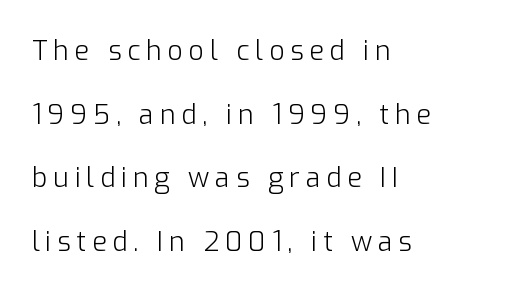
Glance below the letters and you will spot only blank space. No letter is thick-stroked: the sample isn't bold. Does the leading feel generous? Absolutely, it's lavish. A typesetter would call this heavily tracked-out type.
